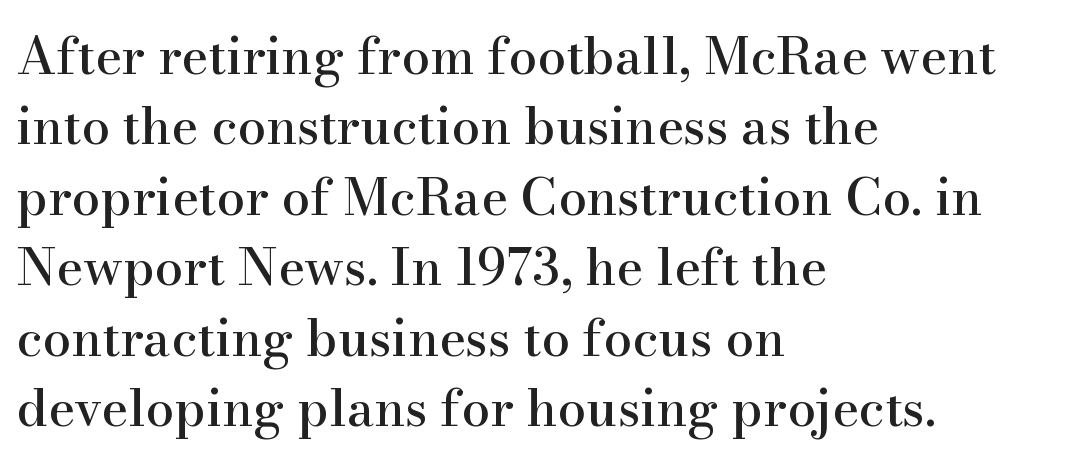
Q: Is the text italic (slanted)? A: No, it is upright.
Q: Is the typeface a serif or a sans-serif typeface? A: Serif.
Q: Is the text underlined? A: No.
Q: How is the paragraph aligned? A: Left-aligned.
Q: Is the spacing between letters normal or unusually wide? A: Normal.
Q: Is the spacing between lines tight, normal or loose? A: Normal.
Q: Width (condensed, normal, or wide)? A: Normal.
Q: Stroke contrast? A: High.
Q: x-height? A: Small.
Q: Monospaced? A: No.
